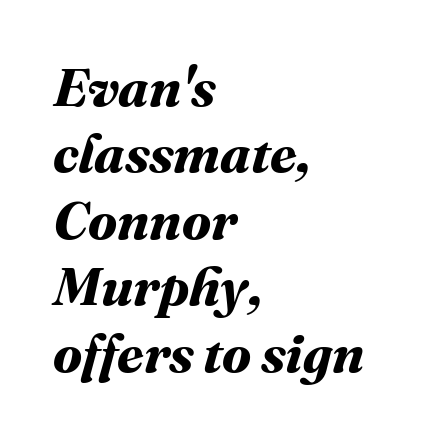
Descenders are the only things crossing below the line. Alignment: flush left. The letters advance in unequal steps, a hallmark of proportional type. Students, this is bold: see how much ink each stroke carries. The gaps between neighbouring characters are ordinary and unremarkable.
